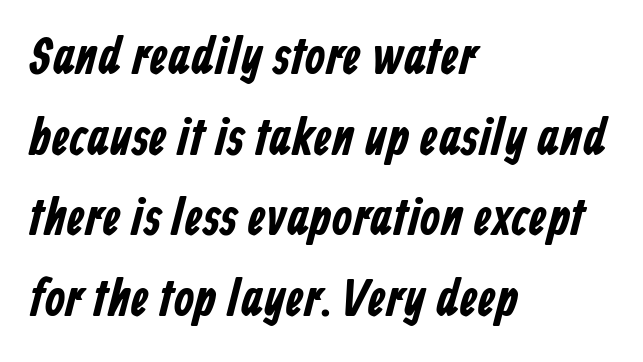
A typesetter would call this proportional, since set widths differ per character. The passage shown has conventional tracking throughout. If you measured baseline to baseline, you'd find a middling distance. The space beneath each line is pristine and unruled. Does the type have serifs? No, each stem ends abruptly. Typeset ragged right — the left edge is the straight one.
